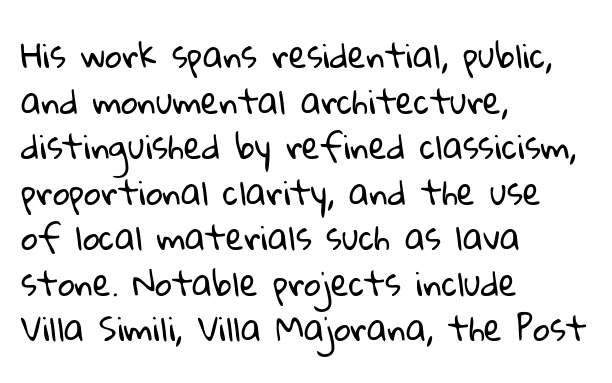
Q: Is the text bold? A: No.
Q: Is the typeface a serif or a sans-serif typeface? A: Sans-serif.
Q: Is the text underlined? A: No.
Q: How is the paragraph aligned? A: Left-aligned.
Q: Is the spacing between letters normal or unusually wide? A: Normal.
Q: Is the spacing between lines tight, normal or loose? A: Normal.
Q: Width (condensed, normal, or wide)? A: Normal.
Q: Stroke contrast? A: Low.
Q: x-height? A: Medium.
Q: Monospaced? A: No.
